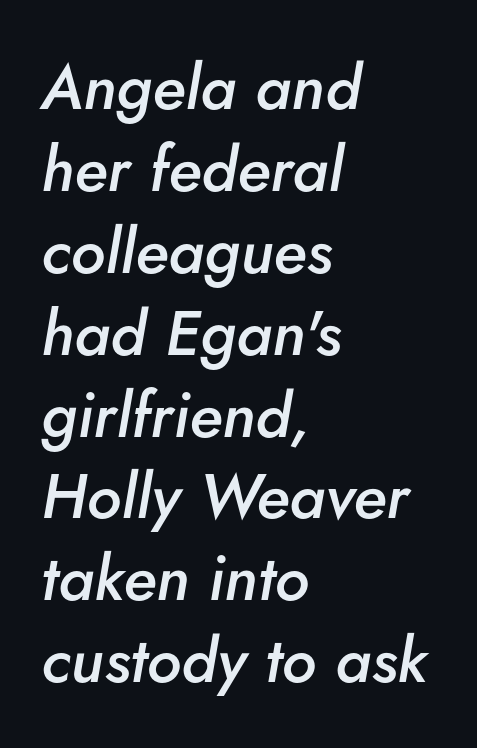
A typesetter would call this proportional, since set widths differ per character. Beneath every word, the page is bare. There is no visible air inserted between adjacent glyphs. If you drew a line through each stem, it would be angled. Slightly chunky letters — semibold, I'd say, not full bold.
